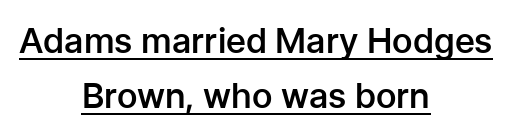
Q: Is the text bold? A: Semi-bold.
Q: Is the text italic (slanted)? A: No, it is upright.
Q: Is the typeface a serif or a sans-serif typeface? A: Sans-serif.
Q: Is the text underlined? A: Yes.
Q: How is the paragraph aligned? A: Centered.
Q: Is the spacing between letters normal or unusually wide? A: Normal.
Q: Is the spacing between lines tight, normal or loose? A: Normal.
Q: Width (condensed, normal, or wide)? A: Normal.
Q: Stroke contrast? A: Low.
Q: x-height? A: Medium.
Q: Monospaced? A: No.
